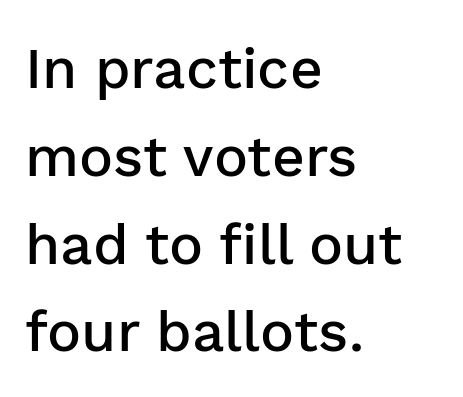
Its strokes are somewhat broadened, the hallmark of semibold type. The letterforms sit shoulder to shoulder at normal distance. Font category for this specimen: sans-serif. The passage shown is typed in a proportional face where columns would drift.
